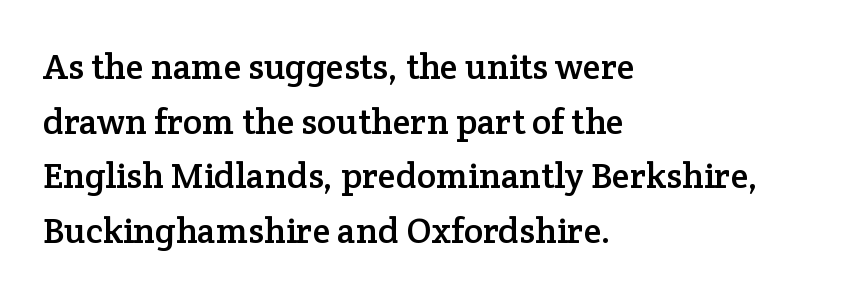
{"serif": "yes", "italic": "no", "width": "normal", "stroke_contrast": "low", "x_height": "medium", "monospaced": "no", "underline": "no", "align": "left", "line_spacing": "normal", "line_spacing_ratio": 1.52, "letter_spacing": "normal", "letter_spacing_em": 0.0, "glyph_px": 36}
